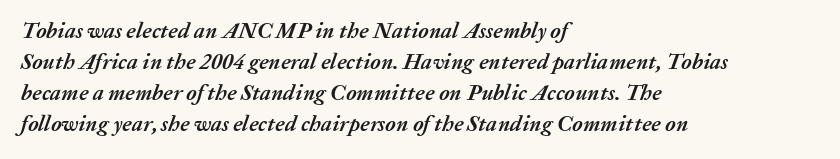
Q: Is the text bold? A: Yes.
Q: Is the text italic (slanted)? A: Yes, it leans right by about 20 degrees.
Q: Is the text underlined? A: No.
Q: How is the paragraph aligned? A: Left-aligned.
Q: Is the spacing between letters normal or unusually wide? A: Normal.
Q: Is the spacing between lines tight, normal or loose? A: Normal.
